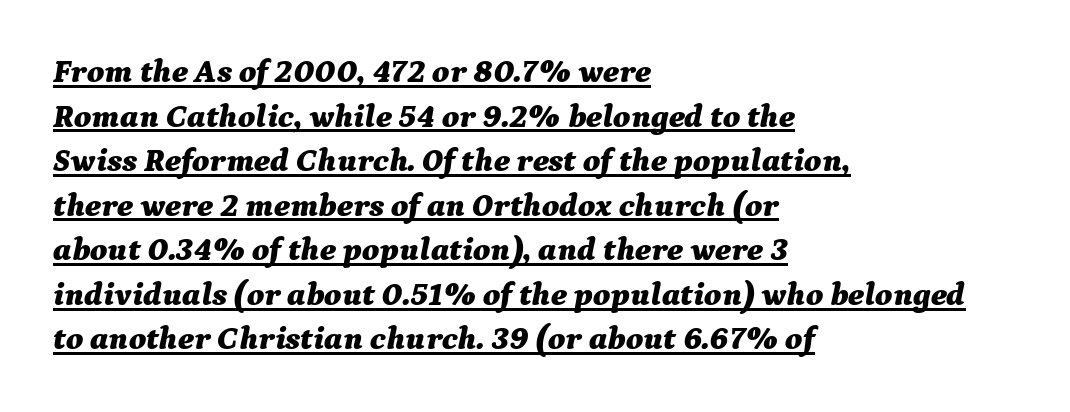
Q: Is the text bold? A: Yes.
Q: Is the text italic (slanted)? A: Yes, it leans right by about 9 degrees.
Q: Is the text underlined? A: Yes.
Q: How is the paragraph aligned? A: Left-aligned.
Q: Is the spacing between letters normal or unusually wide? A: Normal.
Q: Is the spacing between lines tight, normal or loose? A: Normal.
Q: Width (condensed, normal, or wide)? A: Normal.
Q: Stroke contrast? A: Medium.
Q: x-height? A: Medium.
Q: Monospaced? A: No.
